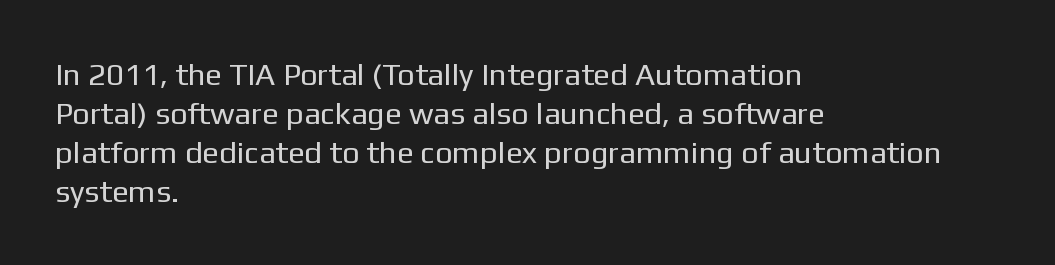
Line beginnings align vertically; line endings do not. The letters look calm and open, with moderate or lighter stems. Words appear dense and cohesive because spacing is normal. The typeface chosen for these lines omits serifs. The specimen omits any rule beneath the text block's lines. The leading is moderate, giving the passage an even texture.
